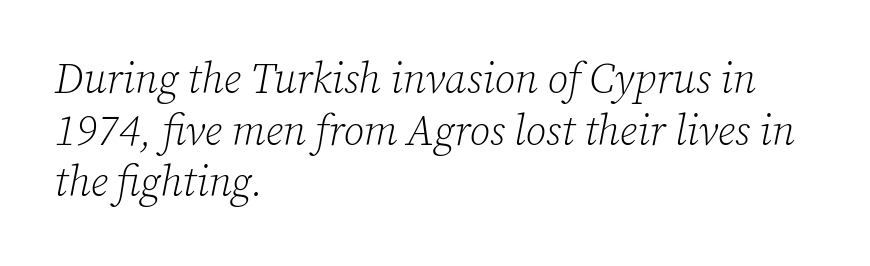
This is not heavy type; no bold has been used. When letters slant like this, we call the style italic. Beneath every word, the page is bare. Looks like regular typesetting: each glyph gets only the width it needs. Compared with a centered layout, this one pins lines to the left instead.
